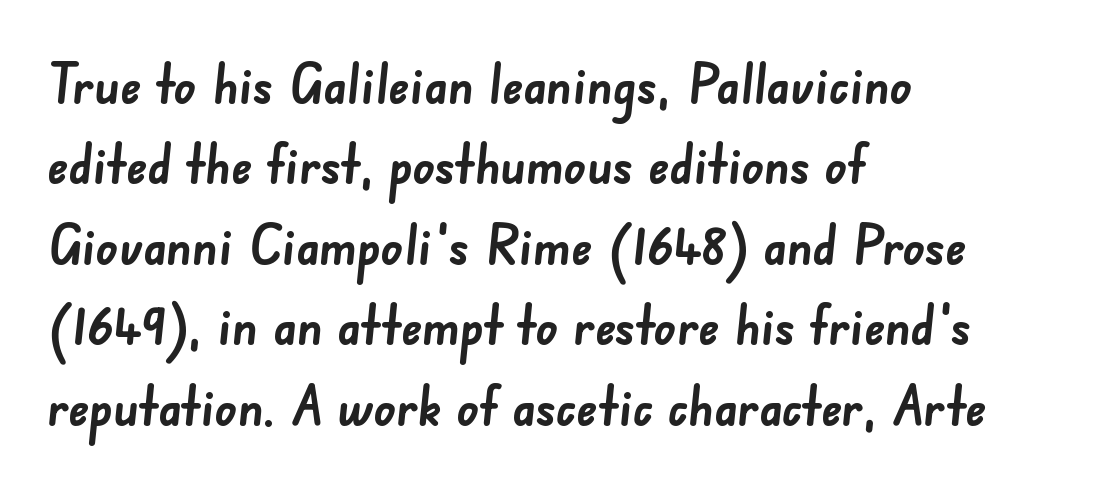
Q: Is the text bold? A: Yes.
Q: Is the typeface a serif or a sans-serif typeface? A: Sans-serif.
Q: Is the text underlined? A: No.
Q: How is the paragraph aligned? A: Left-aligned.
Q: Is the spacing between letters normal or unusually wide? A: Normal.
Q: Is the spacing between lines tight, normal or loose? A: Normal.
Q: Width (condensed, normal, or wide)? A: Normal.
Q: Stroke contrast? A: Low.
Q: x-height? A: Small.
Q: Monospaced? A: No.
